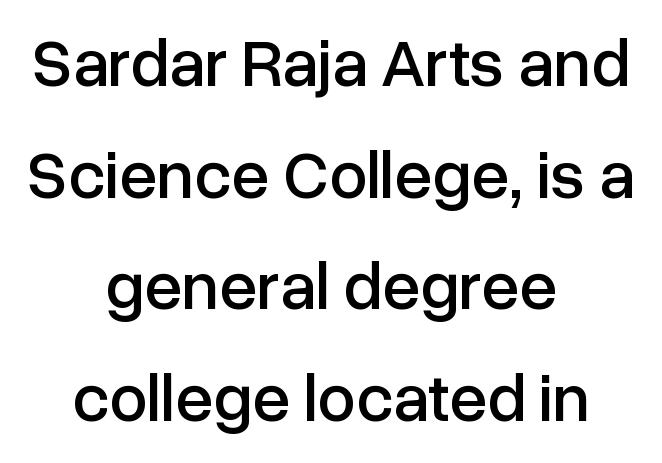
The image shows 68 px sans-serif type, upright; set centered, normal line spacing (1.64x), normal letter spacing, not underlined; low stroke contrast and a medium x-height.
